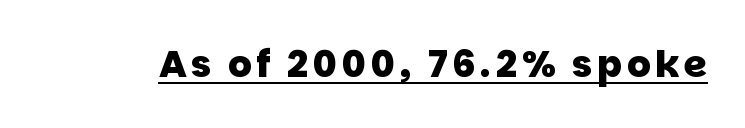
The image shows 37 px heavy sans-serif type; set underlined; low stroke contrast and a large x-height.
